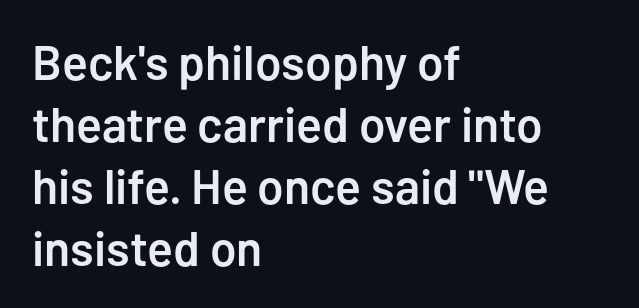
The image shows 48 px semibold sans-serif type, upright; set left-aligned, normal line spacing (1.29x), normal letter spacing, not underlined; low stroke contrast and a medium x-height.
